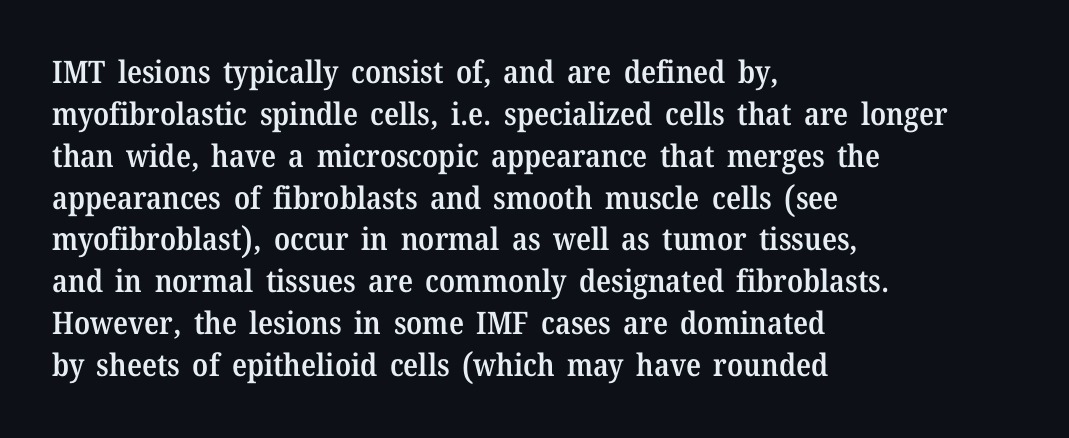
Regular leading. Tracking value appears to be zero — textbook default spacing. Quick note: not italic, upright. A fair bit of extra ink — the face is semibold, not bold.
